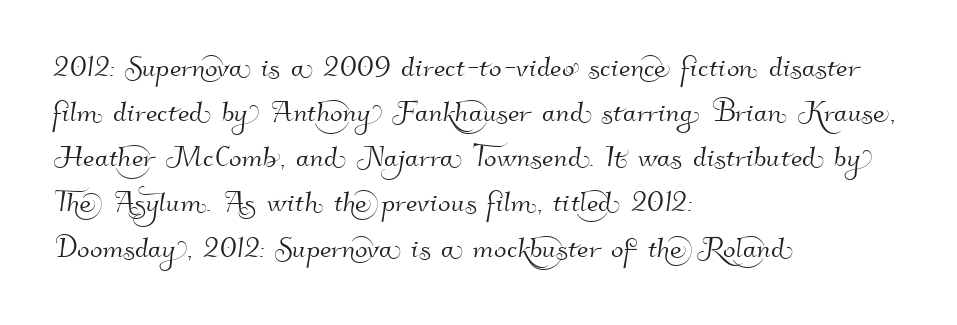
The image shows 37 px sans-serif type; set left-aligned, line spacing 1.22x, normal letter spacing, not underlined; high stroke contrast and a small x-height.
